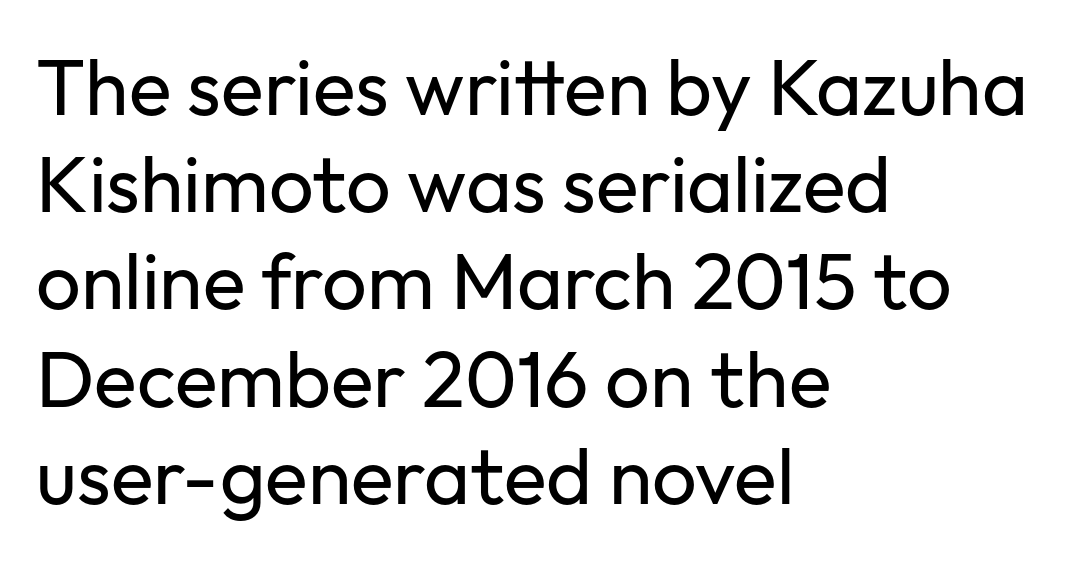
The image shows 79 px regular-weight sans-serif type, upright; set left-aligned, line spacing 1.23x, normal letter spacing, not underlined; low stroke contrast and a medium x-height.
